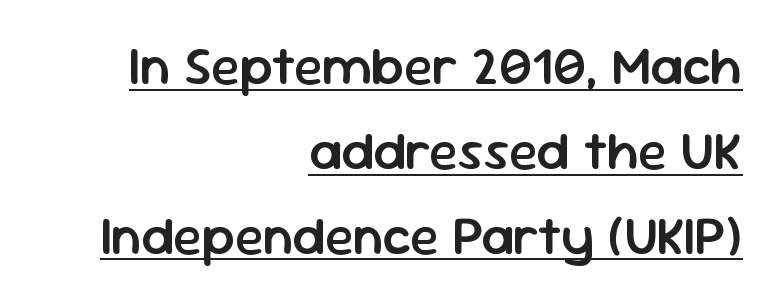
The vertical gap from one line to the next is medium. No feet cap the strokes, marking this as sans-serif type. The type is set solid horizontally, with unmodified tracking. This is the in-between weight designers call semibold or demi. This sample has the flowing, uneven cadence of proportional lettering. Casual observation: everything's shoved over to the right.
